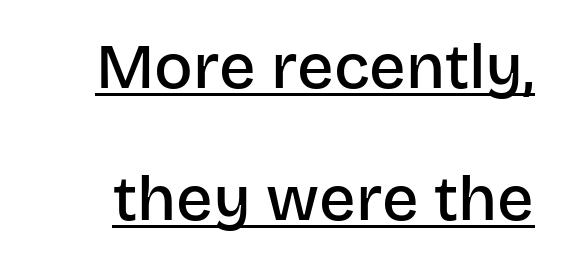
{"serif": "no", "italic": "no", "bold": "semi", "weight": "semibold", "width": "normal", "stroke_contrast": "low", "x_height": "large", "monospaced": "no", "underline": "yes", "line_spacing": "loose", "line_spacing_ratio": 2.06, "letter_spacing": "normal", "letter_spacing_em": 0.0, "glyph_px": 64}
